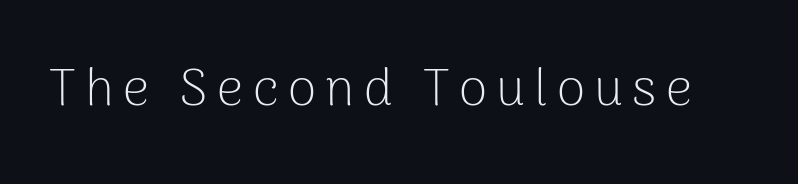
Q: Is the text bold? A: No.
Q: Is the text italic (slanted)? A: No, it is upright.
Q: Is the typeface a serif or a sans-serif typeface? A: Sans-serif.
Q: Is the text underlined? A: No.
Q: Width (condensed, normal, or wide)? A: Normal.
Q: Stroke contrast? A: Low.
Q: x-height? A: Medium.
Q: Monospaced? A: No.
